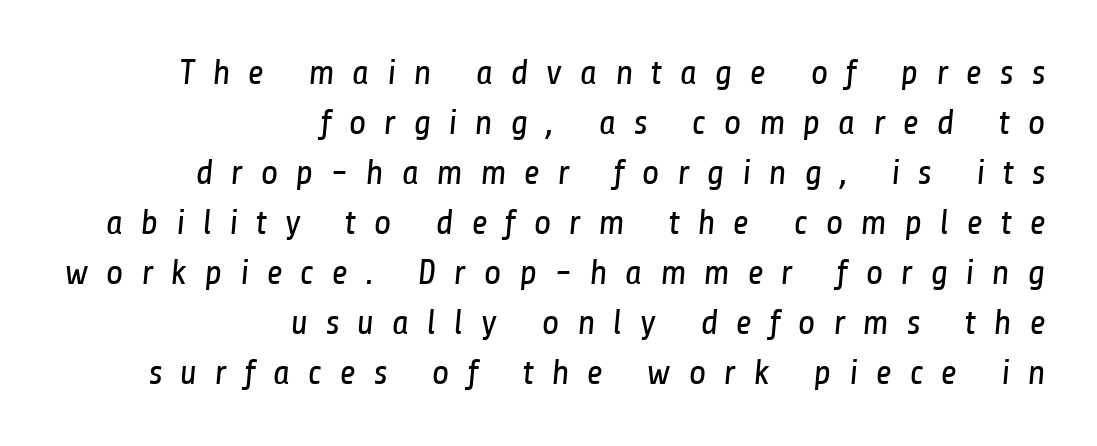
This is not heavy type; no bold has been used. Check under the words: just untouched page. Does the copy run flush right? Yes — the right margin is perfectly even. Do the characters align in a grid? No, the font is proportional. Regular leading.
